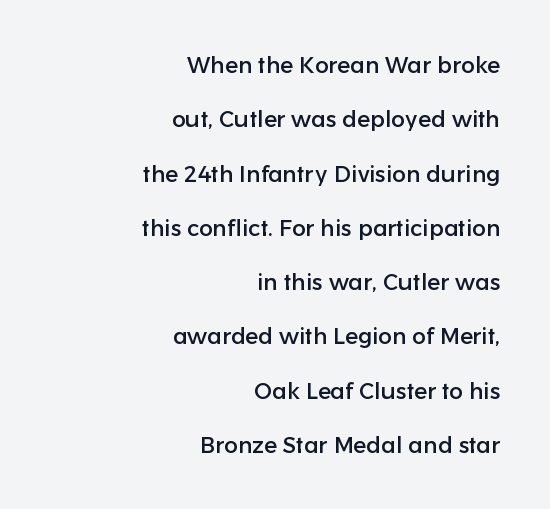
{"italic": "no", "underline": "no", "align": "right", "line_spacing": "loose", "line_spacing_ratio": 2.36, "letter_spacing": "normal", "letter_spacing_em": 0.0, "glyph_px": 23}
